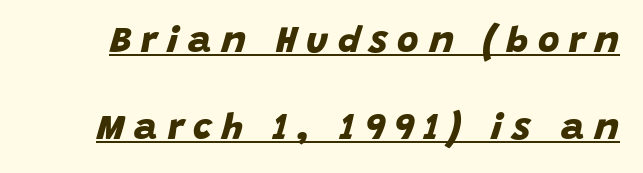
Emphasis by weight is at full strength: bold. Character widths vary here, with narrow letters taking less room than wide ones. The designer dialed line spacing up above the default. The type family on display is of the sans-serif kind.
